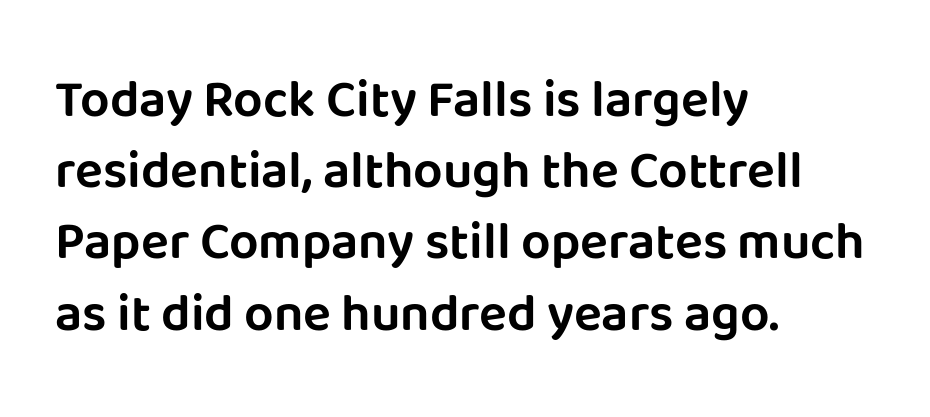
The image shows 52 px sans-serif type, upright; set left-aligned, normal line spacing (1.37x), normal letter spacing, not underlined; low stroke contrast and a large x-height.
